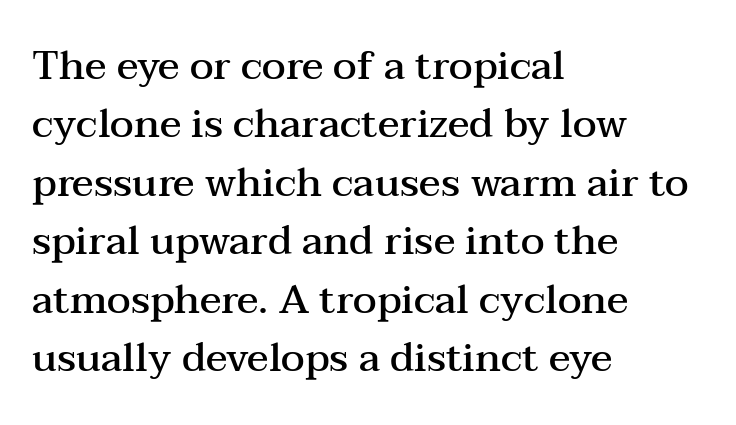
Q: Is the text bold? A: Semi-bold.
Q: Is the text italic (slanted)? A: No, it is upright.
Q: Is the typeface a serif or a sans-serif typeface? A: Serif.
Q: Is the text underlined? A: No.
Q: How is the paragraph aligned? A: Left-aligned.
Q: Is the spacing between letters normal or unusually wide? A: Normal.
Q: Is the spacing between lines tight, normal or loose? A: Normal.
Q: Width (condensed, normal, or wide)? A: Wide.
Q: Stroke contrast? A: Medium.
Q: x-height? A: Medium.
Q: Monospaced? A: No.
